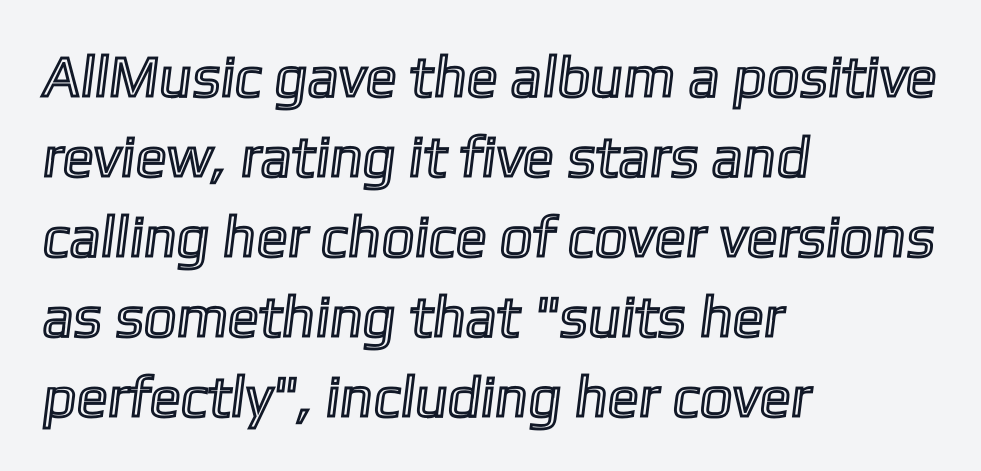
{"width": "normal", "x_height": "medium", "monospaced": "no", "underline": "no", "align": "left", "line_spacing": "normal", "line_spacing_ratio": 1.38, "letter_spacing": "normal", "letter_spacing_em": 0.0, "glyph_px": 58}
